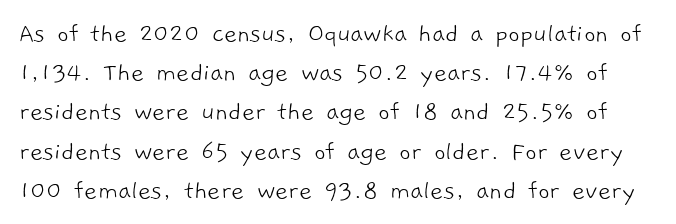
Plain, unruled lines of type. Do the characters align in a grid? No, the font is proportional. Note: no serifs on the glyphs. The rendering uses a moderate line-height, typical for paragraphs. The line texture is even and compact thanks to regular tracking. The letters look calm and open, with moderate or lighter stems.
